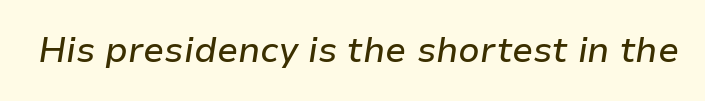
{"italic": "yes", "lean": "right", "slant_degrees": 9, "width": "normal", "stroke_contrast": "low", "x_height": "medium", "monospaced": "no", "underline": "no", "letter_spacing": "normal", "letter_spacing_em": 0.0, "glyph_px": 35}
